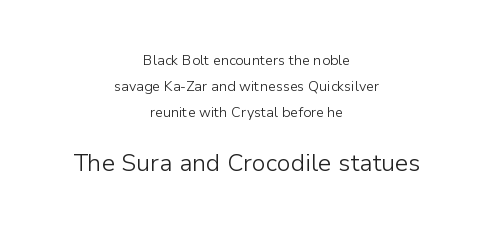
{"italic": "no", "bold": "no", "underline": "no", "align": "center", "line_spacing_ratio": 1.84, "letter_spacing": "normal", "letter_spacing_em": 0.0, "larger_block": "second", "size_ratio": 1.71, "glyph_px": 24}
